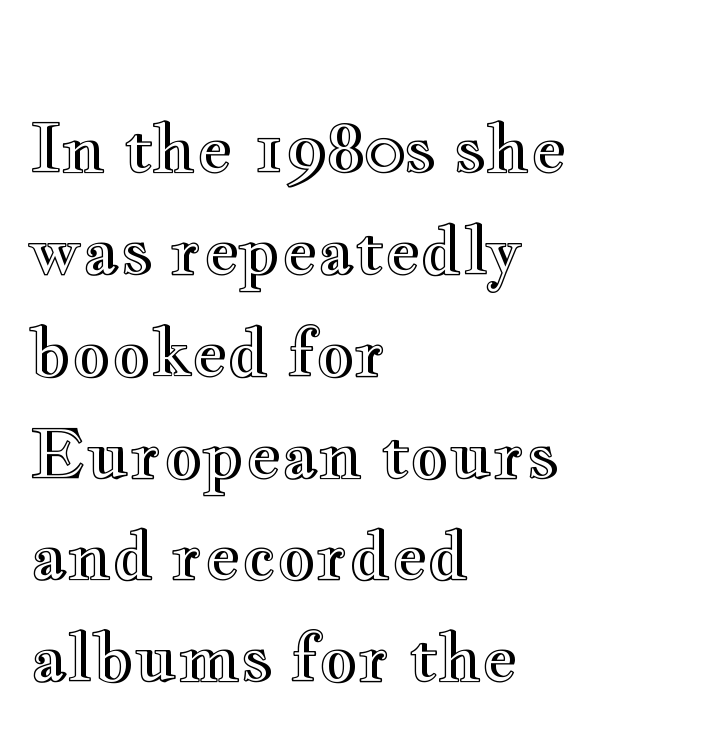
The string is rendered with underlining switched off. A classic flush-left, rag-right setting is used for this passage. Think of a printed novel: that variable character pitch is what you see here. How would I describe the line gaps? Plain and ordinary.
